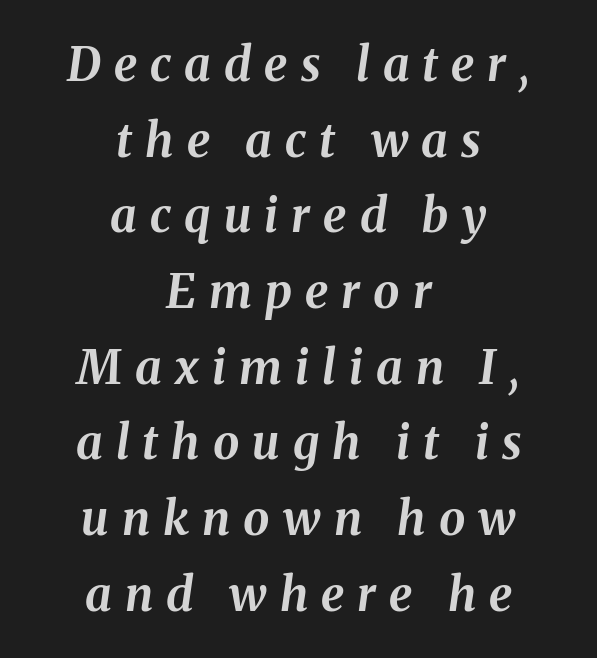
Q: Is the text bold? A: Yes.
Q: Is the text italic (slanted)? A: Yes, it leans right by about 8 degrees.
Q: Is the text underlined? A: No.
Q: How is the paragraph aligned? A: Centered.
Q: Is the spacing between letters normal or unusually wide? A: Unusually wide.
Q: Is the spacing between lines tight, normal or loose? A: Normal.
Q: Width (condensed, normal, or wide)? A: Normal.
Q: Stroke contrast? A: Medium.
Q: x-height? A: Medium.
Q: Monospaced? A: No.
